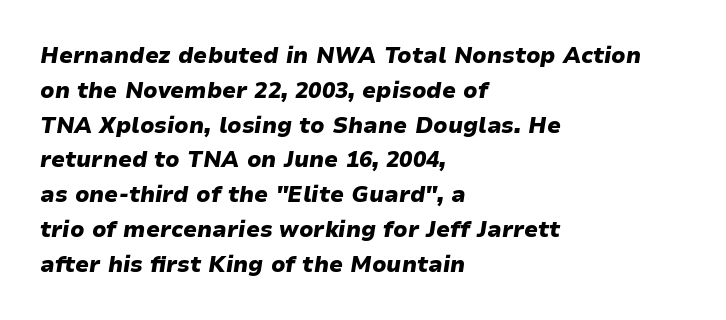
{"italic": "yes", "lean": "right", "slant_degrees": 9, "bold": "yes", "underline": "no", "align": "left", "line_spacing": "normal", "line_spacing_ratio": 1.58, "letter_spacing": "normal", "letter_spacing_em": 0.0, "glyph_px": 22}
